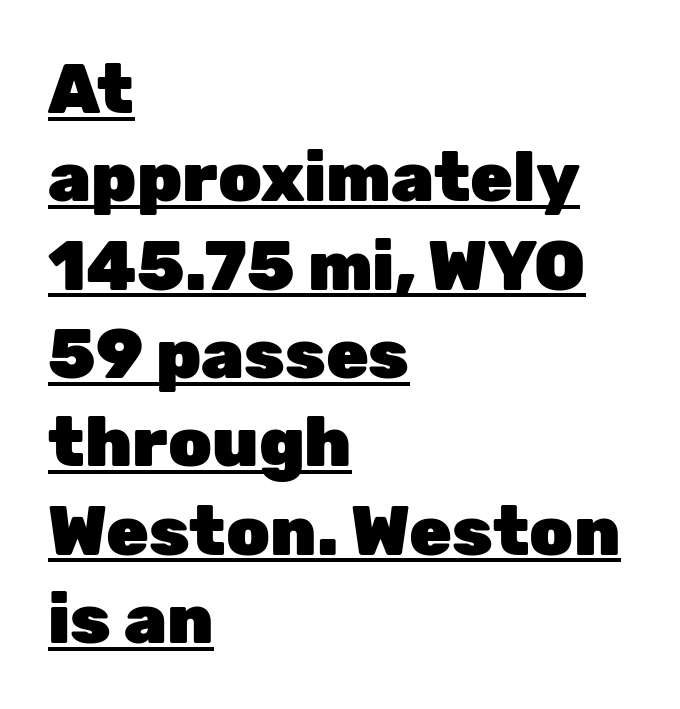
Q: Is the text bold? A: Yes.
Q: Is the text italic (slanted)? A: No, it is upright.
Q: Is the typeface a serif or a sans-serif typeface? A: Sans-serif.
Q: Is the text underlined? A: Yes.
Q: How is the paragraph aligned? A: Left-aligned.
Q: Is the spacing between letters normal or unusually wide? A: Normal.
Q: Is the spacing between lines tight, normal or loose? A: Normal.
Q: Width (condensed, normal, or wide)? A: Normal.
Q: Stroke contrast? A: Low.
Q: x-height? A: Medium.
Q: Monospaced? A: No.
